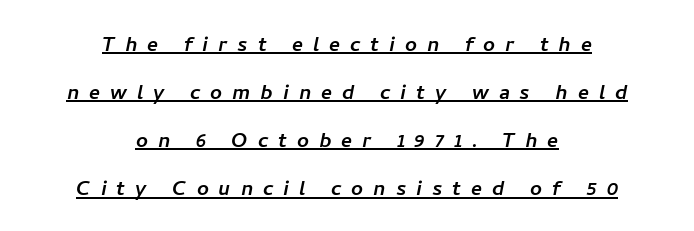
Q: Is the text underlined? A: Yes.
Q: How is the paragraph aligned? A: Centered.
Q: Is the spacing between letters normal or unusually wide? A: Unusually wide.
